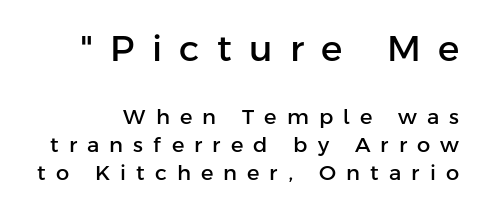
Unlike a traditional serif, this face leaves its strokes unadorned. The lettering stays uniformly vertical, giving the passage a roman look. Each letter keeps its own natural width here, so spacing adapts to shape. Successive baselines arrive at the customary interval. Underlining? Definitely not there.
